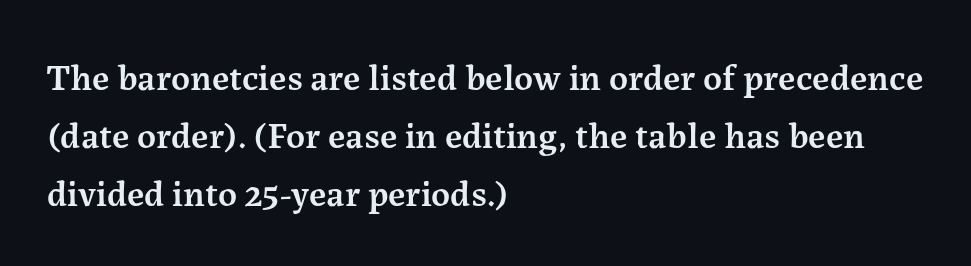
{"serif": "yes", "italic": "no", "bold": "semi", "weight": "semibold", "width": "normal", "stroke_contrast": "medium", "x_height": "medium", "monospaced": "no", "underline": "no", "align": "left", "line_spacing": "normal", "line_spacing_ratio": 1.57, "letter_spacing": "normal", "letter_spacing_em": 0.0, "glyph_px": 37}
